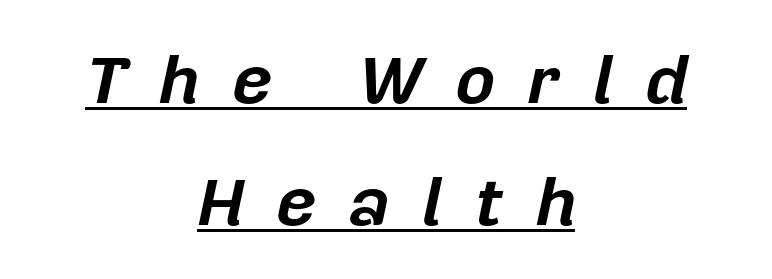
Q: Is the text bold? A: Yes.
Q: Is the text italic (slanted)? A: Yes, it leans right by about 12 degrees.
Q: Is the text underlined? A: Yes.
Q: How is the paragraph aligned? A: Centered.
Q: Is the spacing between letters normal or unusually wide? A: Unusually wide.
Q: Width (condensed, normal, or wide)? A: Normal.
Q: Stroke contrast? A: Low.
Q: x-height? A: Medium.
Q: Monospaced? A: No.
